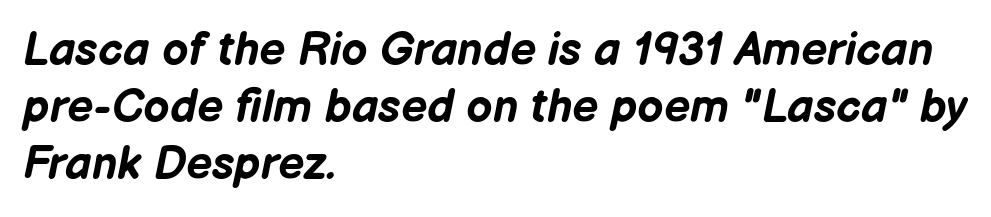
Strong, thick strokes mark this as bold type. Style check: oblique. Descenders are the only things crossing below the line. Nobody touched the tracking dial on this one.
